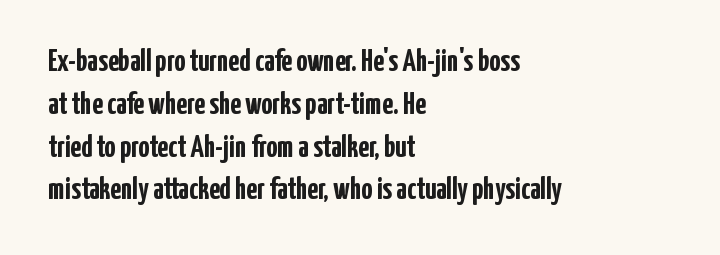
The image shows 31 px semibold, condensed sans-serif type, upright; set left-aligned, normal line spacing (1.38x), normal letter spacing, not underlined; low stroke contrast and a medium x-height.
